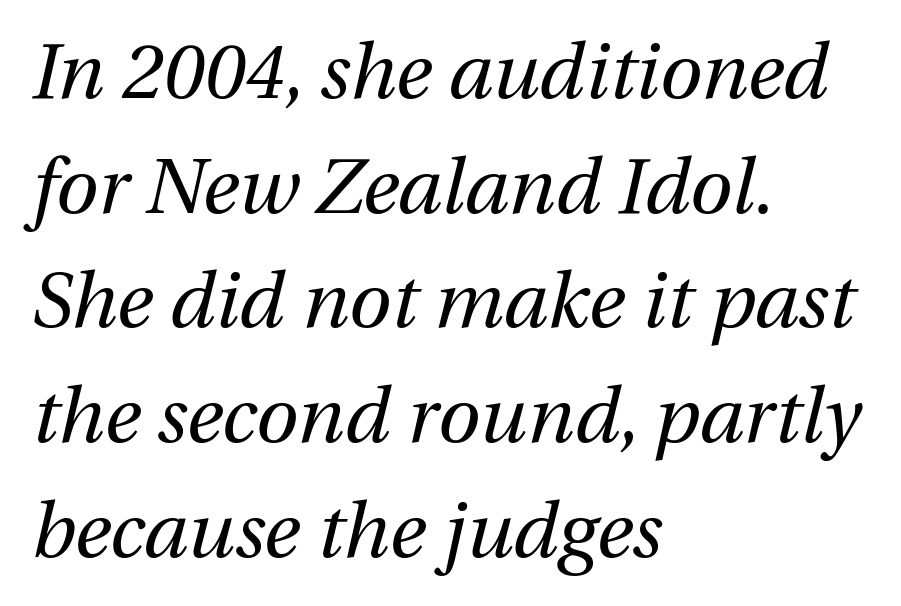
Each line starts at the same left margin while the right side varies. The letters advance in unequal steps, a hallmark of proportional type. Caption: standard tracking, unaltered. Decoration check: the copy has no underline. When letters slant like this, we call the style italic.
